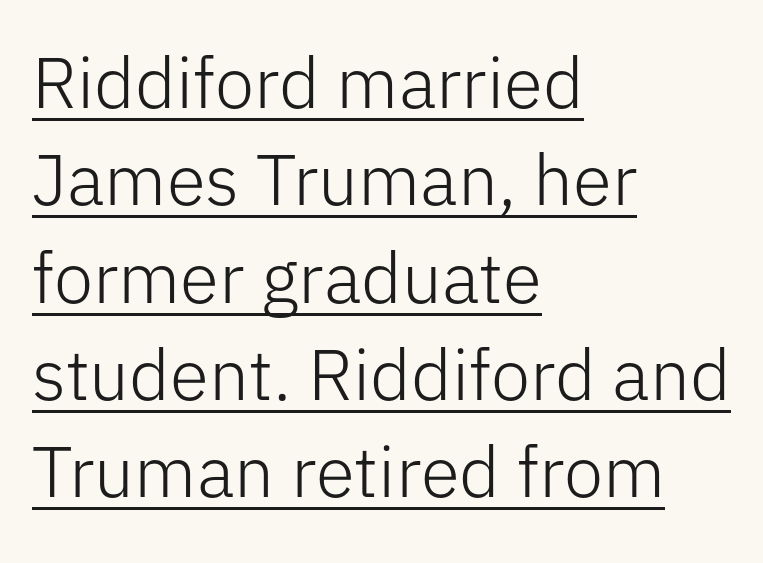
{"serif": "no", "italic": "no", "bold": "no", "weight": "light", "width": "normal", "stroke_contrast": "low", "x_height": "medium", "monospaced": "no", "underline": "yes", "align": "left", "line_spacing": "normal", "line_spacing_ratio": 1.37, "letter_spacing": "normal", "letter_spacing_em": 0.0, "glyph_px": 71}
